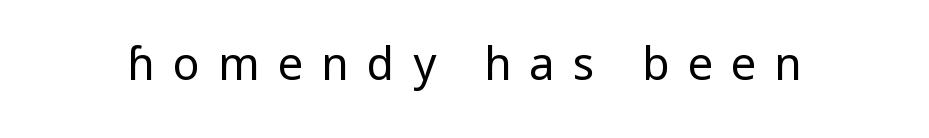
The image shows 45 px regular-weight sans-serif type, upright; set unusually wide letter spacing (+0.4 em), not underlined; low stroke contrast and a medium x-height.
